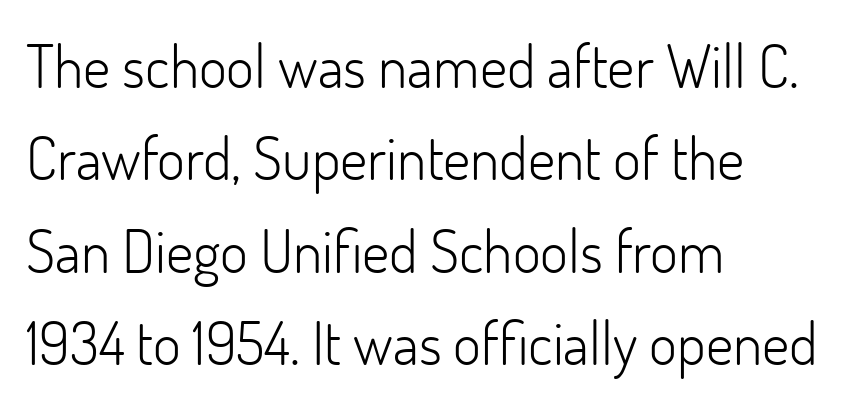
{"serif": "no", "italic": "no", "bold": "no", "weight": "light", "width": "normal", "stroke_contrast": "low", "x_height": "small", "monospaced": "no", "underline": "no", "align": "left", "line_spacing": "normal", "line_spacing_ratio": 1.54, "letter_spacing": "normal", "letter_spacing_em": 0.0, "glyph_px": 60}
